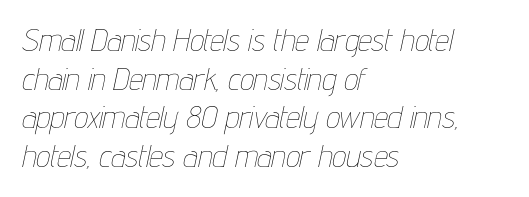
{"italic": "yes", "lean": "right", "slant_degrees": 12, "bold": "no", "weight": "thin", "width": "condensed", "stroke_contrast": "low", "x_height": "medium", "monospaced": "no", "underline": "no", "align": "left", "line_spacing": "normal", "line_spacing_ratio": 1.25, "letter_spacing": "normal", "letter_spacing_em": 0.0, "glyph_px": 31}
